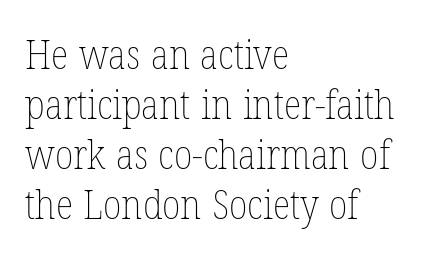
Q: Is the text bold? A: No.
Q: Is the text italic (slanted)? A: No, it is upright.
Q: Is the text underlined? A: No.
Q: How is the paragraph aligned? A: Left-aligned.
Q: Is the spacing between letters normal or unusually wide? A: Normal.
Q: Width (condensed, normal, or wide)? A: Condensed.
Q: Stroke contrast? A: Low.
Q: x-height? A: Medium.
Q: Monospaced? A: No.
